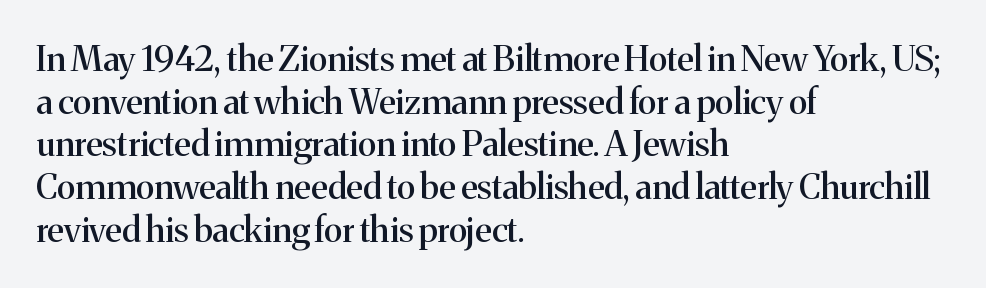
The image shows 35 px serif type, upright; set left-aligned, line spacing 1.22x, normal letter spacing, not underlined; medium stroke contrast and a medium x-height.
